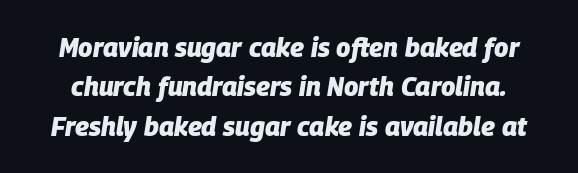
{"italic": "yes", "lean": "right", "slant_degrees": 9, "bold": "yes", "underline": "no", "line_spacing": "normal", "line_spacing_ratio": 1.51, "letter_spacing": "normal", "letter_spacing_em": 0.0, "glyph_px": 26}
